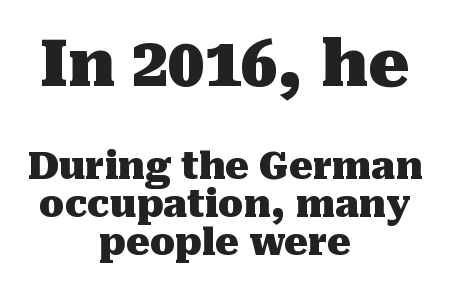
Q: Is the text bold? A: Yes.
Q: Is the text italic (slanted)? A: No, it is upright.
Q: Is the typeface a serif or a sans-serif typeface? A: Serif.
Q: Is the text underlined? A: No.
Q: How is the paragraph aligned? A: Centered.
Q: Is the spacing between letters normal or unusually wide? A: Normal.
Q: Is the spacing between lines tight, normal or loose? A: Tight.
Q: Which block of text is set in a larger size, the first (top) or the second (bottom)? A: The first (top) one.
Q: Width (condensed, normal, or wide)? A: Normal.
Q: Stroke contrast? A: Medium.
Q: x-height? A: Medium.
Q: Monospaced? A: No.
